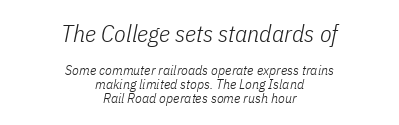
Is there much room between lines? No — they nearly touch. Which of the two is more prominent by size? The first, at the top. The weight would be labelled regular, book, light, or lighter still. The whitespace from short lines is split evenly between both sides. Anything drawn beneath the words? Only blank space.
